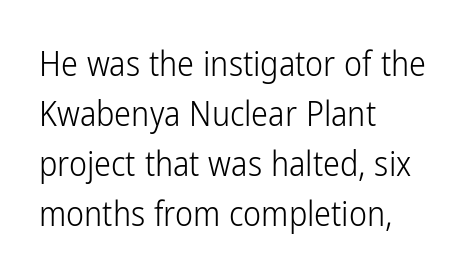
Letters have the restrained weight of plain body copy at most. The line-height multiplier appears to be the usual default. A typesetter would call this proportional, since set widths differ per character. The space beneath each line is pristine and unruled. The compositor pushed each line to the left boundary. Does the lettering tilt? It doesn't — this is upright.
